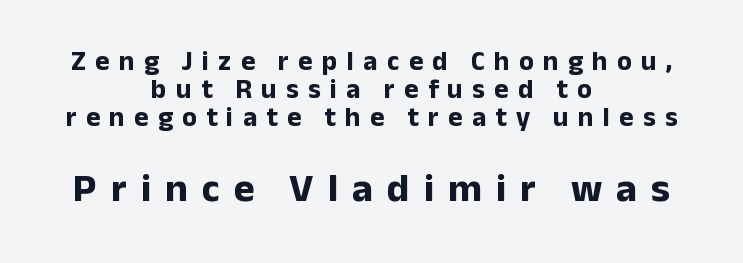
Every character sits straight up, as roman type does. The rag falls on both sides of this text block equally. Spacing between characters has been opened up far beyond the box default. Vertical spacing — tight.
